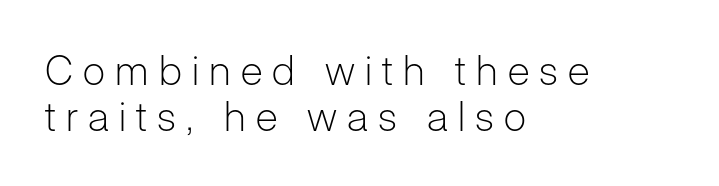
Is there much room between lines? No — they nearly touch. Underlining? Definitely not there. Weight: regular or lighter. The tracking reads as deliberately expanded to a designer's eye. Does the copy run flush right? No — it runs flush left. The glyphs in this specimen are sans serif.
